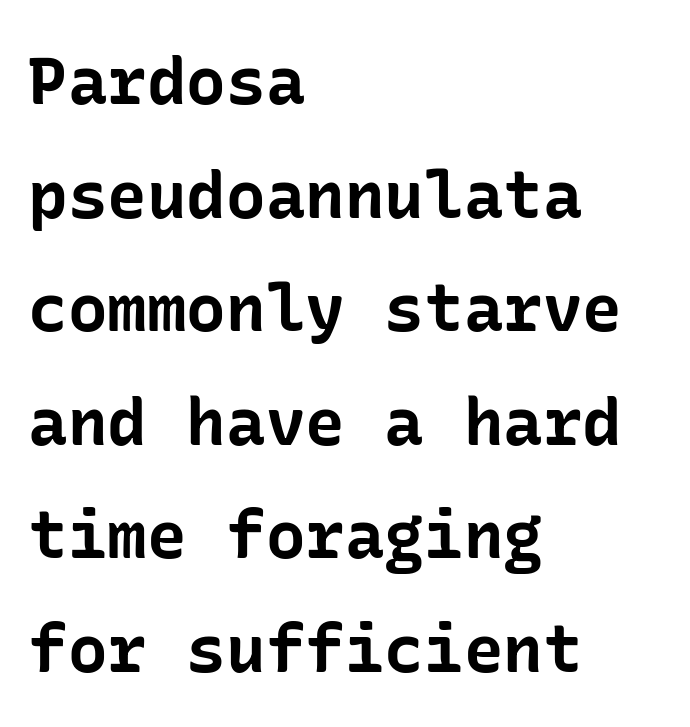
The image shows 66 px bold sans-serif type, upright; set left-aligned, line spacing 1.72x, normal letter spacing, not underlined; low stroke contrast and a medium x-height.
